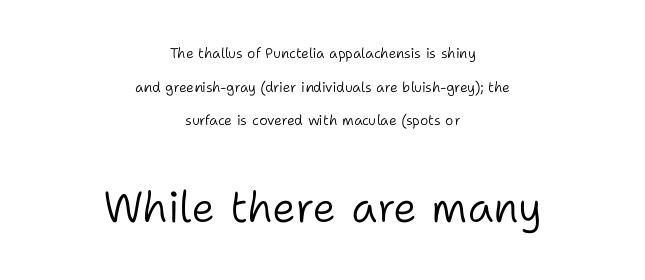
The image shows 43 px light sans-serif type, upright; set centered, loose line spacing (2.4x), normal letter spacing, not underlined; the second (bottom) block is 3.07x larger; low stroke contrast and a medium x-height.
